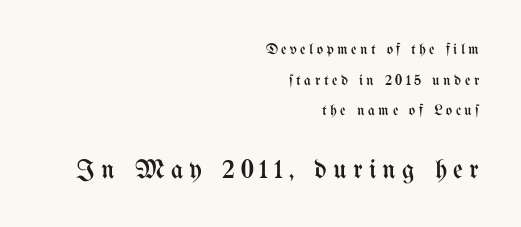
The image shows 27 px text type, upright; set right-aligned, loose line spacing (2.05x), unusually wide letter spacing (+0.23 em), not underlined; the second (bottom) block is 1.8x larger.
